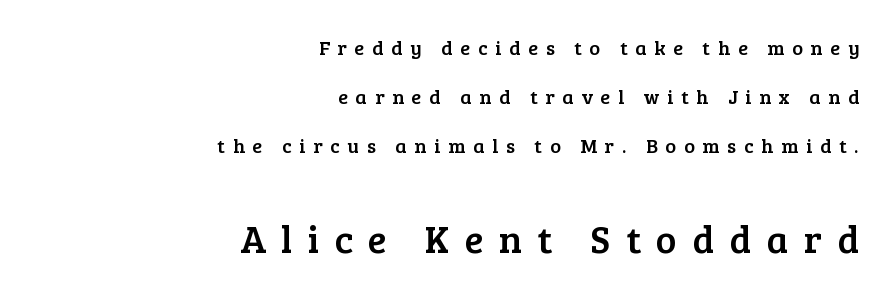
Q: Is the text italic (slanted)? A: No, it is upright.
Q: Is the typeface a serif or a sans-serif typeface? A: Serif.
Q: Is the text underlined? A: No.
Q: How is the paragraph aligned? A: Right-aligned.
Q: Is the spacing between letters normal or unusually wide? A: Unusually wide.
Q: Is the spacing between lines tight, normal or loose? A: Loose.
Q: Which block of text is set in a larger size, the first (top) or the second (bottom)? A: The second (bottom) one.
Q: Width (condensed, normal, or wide)? A: Normal.
Q: Stroke contrast? A: Low.
Q: x-height? A: Medium.
Q: Monospaced? A: No.
